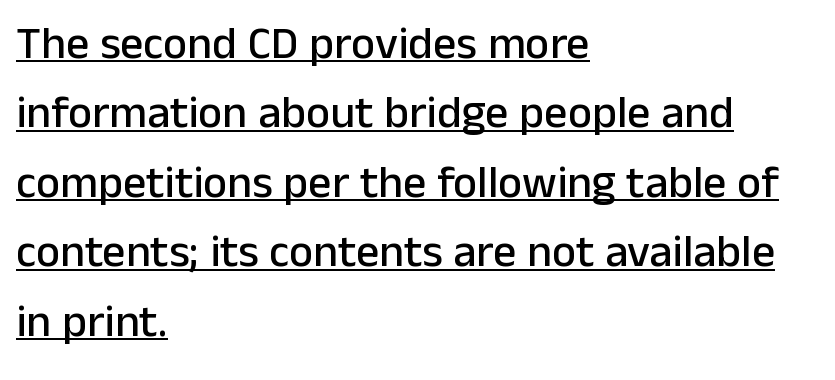
The image shows 46 px sans-serif type, upright; set left-aligned, normal line spacing (1.51x), normal letter spacing, underlined; low stroke contrast and a medium x-height.
